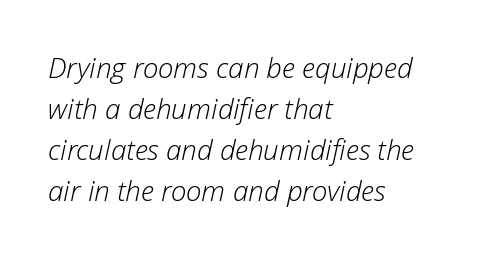
Line beginnings align vertically; line endings do not. The strokes carry an ordinary text weight at most. The passage shown is typed in a proportional face where columns would drift. Regular leading. Rule under the text: the space is simply empty. It's the slanting kind of type.
